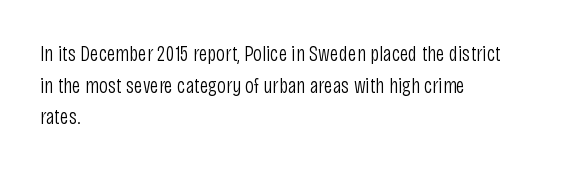
Q: Is the text bold? A: No.
Q: Is the text italic (slanted)? A: No, it is upright.
Q: Is the text underlined? A: No.
Q: How is the paragraph aligned? A: Left-aligned.
Q: Is the spacing between letters normal or unusually wide? A: Normal.
Q: Is the spacing between lines tight, normal or loose? A: Normal.
